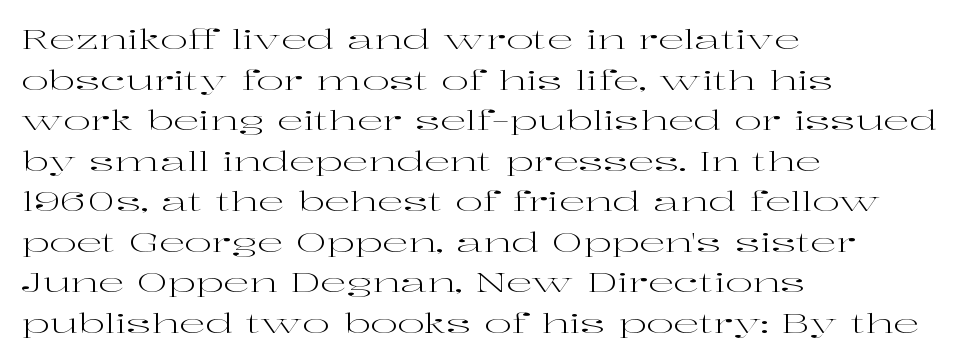
The zone under the glyphs is completely vacant. Letters have the restrained weight of plain body copy at most. Line beginnings align vertically; line endings do not. The gaps between neighbouring characters are ordinary and unremarkable.
